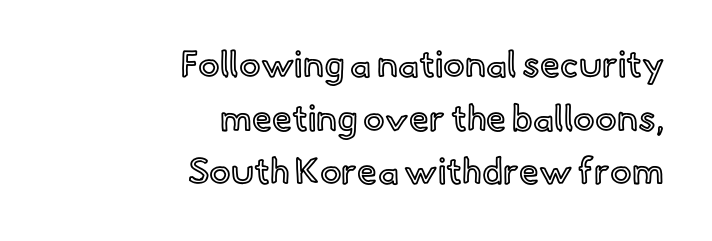
Tracking value appears to be zero — textbook default spacing. The lines are quadded right. Line spacing here is normal. The rendering uses natural spacing where letterforms have individual widths.
